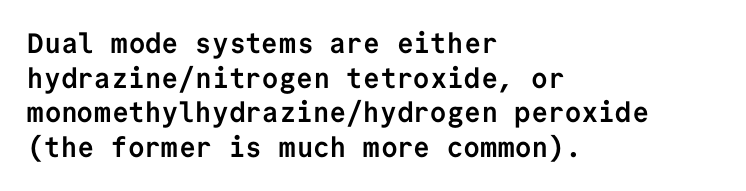
Q: Is the text bold? A: Yes.
Q: Is the text italic (slanted)? A: No, it is upright.
Q: Is the typeface a serif or a sans-serif typeface? A: Sans-serif.
Q: Is the text underlined? A: No.
Q: How is the paragraph aligned? A: Left-aligned.
Q: Is the spacing between letters normal or unusually wide? A: Normal.
Q: Width (condensed, normal, or wide)? A: Normal.
Q: Stroke contrast? A: Low.
Q: x-height? A: Medium.
Q: Monospaced? A: Yes.
